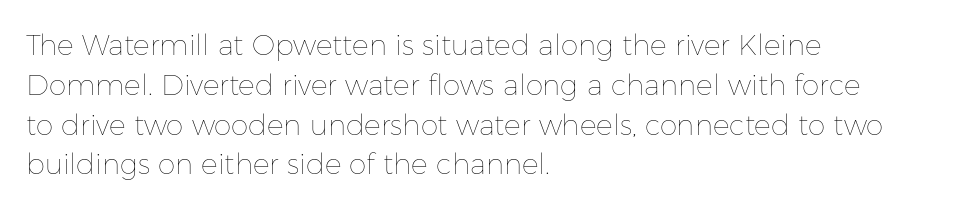
{"italic": "no", "bold": "no", "weight": "thin", "width": "normal", "stroke_contrast": "low", "x_height": "medium", "monospaced": "no", "underline": "no", "align": "left", "line_spacing": "normal", "line_spacing_ratio": 1.42, "letter_spacing": "normal", "letter_spacing_em": 0.0, "glyph_px": 28}
